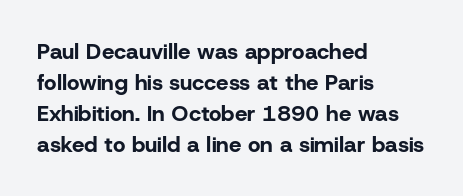
{"italic": "no", "bold": "yes", "underline": "no", "align": "left", "line_spacing": "normal", "line_spacing_ratio": 1.41, "letter_spacing": "normal", "letter_spacing_em": 0.0, "glyph_px": 22}
